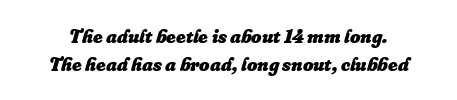
{"italic": "yes", "lean": "right", "slant_degrees": 16, "bold": "yes", "underline": "no", "line_spacing": "normal", "line_spacing_ratio": 1.4, "letter_spacing": "normal", "letter_spacing_em": 0.0, "glyph_px": 20}
